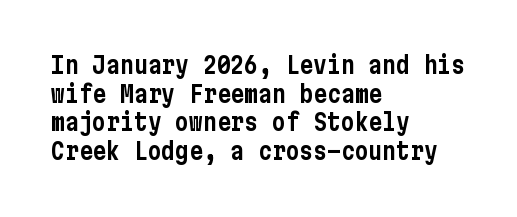
{"italic": "no", "underline": "no", "align": "left", "line_spacing": "normal", "line_spacing_ratio": 1.25, "letter_spacing": "normal", "letter_spacing_em": 0.0, "glyph_px": 23}
